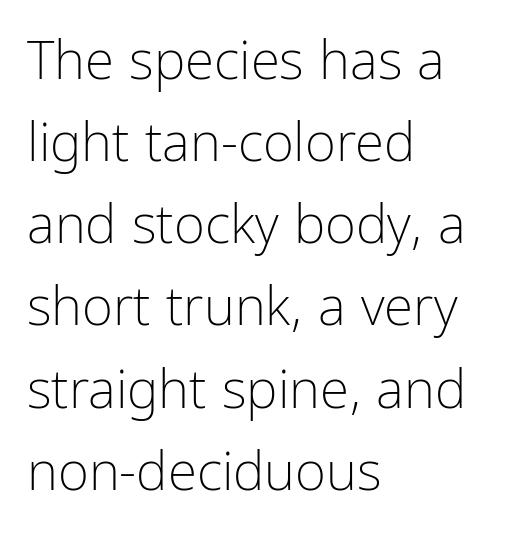
Q: Is the text bold? A: No.
Q: Is the text italic (slanted)? A: No, it is upright.
Q: Is the typeface a serif or a sans-serif typeface? A: Sans-serif.
Q: Is the text underlined? A: No.
Q: How is the paragraph aligned? A: Left-aligned.
Q: Is the spacing between letters normal or unusually wide? A: Normal.
Q: Is the spacing between lines tight, normal or loose? A: Normal.
Q: Width (condensed, normal, or wide)? A: Condensed.
Q: Stroke contrast? A: Low.
Q: x-height? A: Medium.
Q: Monospaced? A: No.
